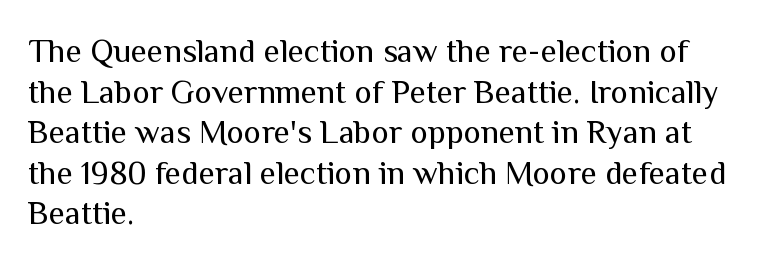
The image shows 33 px regular-weight sans-serif type, upright; set left-aligned, line spacing 1.23x, normal letter spacing, not underlined; medium stroke contrast and a medium x-height.
